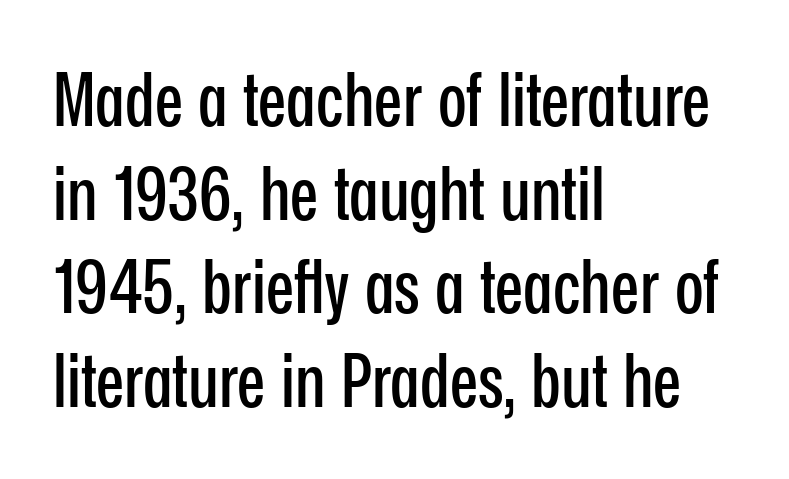
The image shows 75 px condensed sans-serif type, upright; set left-aligned, normal line spacing (1.25x), normal letter spacing, not underlined; low stroke contrast and a medium x-height.
